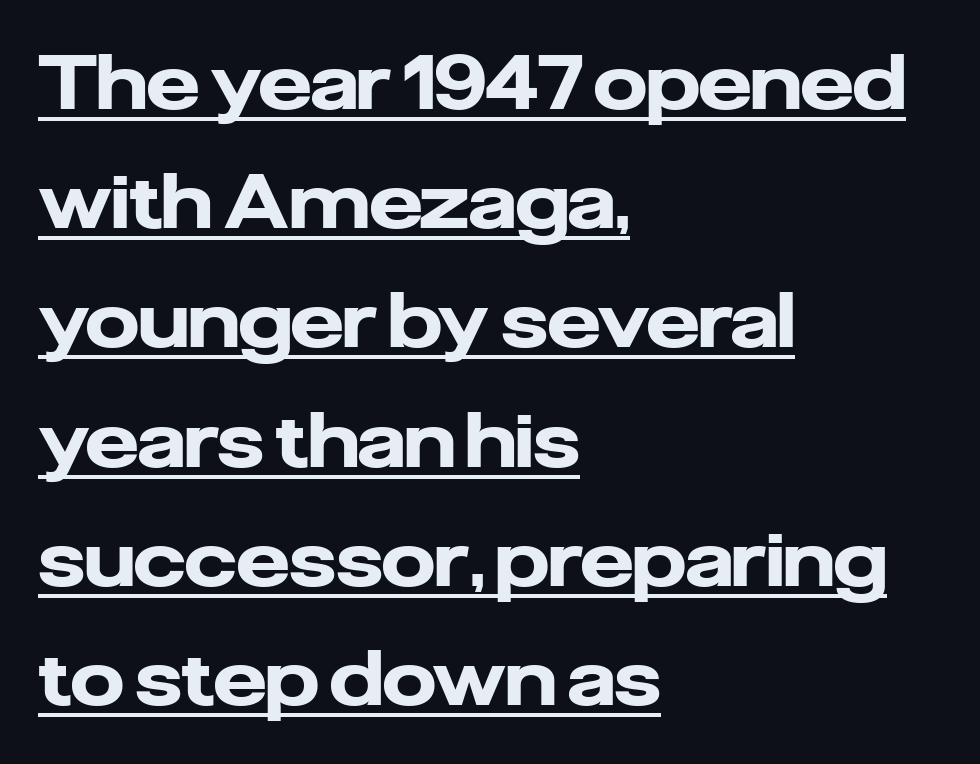
Spacing verdict: proportional, widths tailored to each character. Interline gaps are of average width in this sample. The ragged edge is on the right, which tells us the setting is flush left. The text was rendered using a sans face with plain stroke endings.
